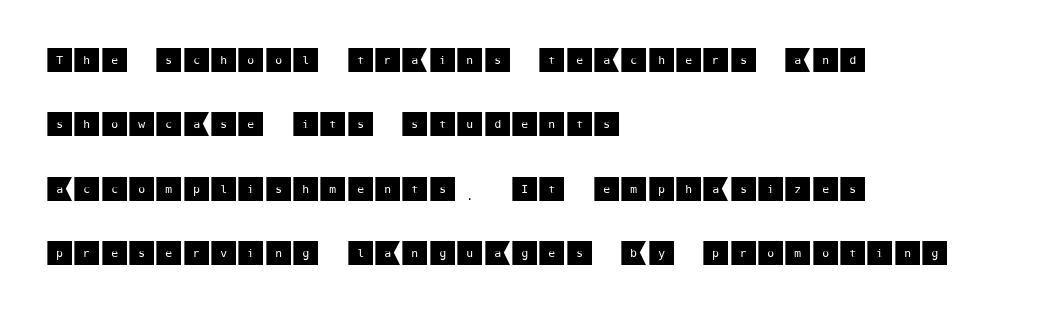
{"serif": "no", "italic": "no", "width": "normal", "stroke_contrast": "medium", "x_height": "large", "underline": "no", "align": "left", "line_spacing": "loose", "line_spacing_ratio": 2.3, "letter_spacing": "normal", "letter_spacing_em": 0.0, "glyph_px": 28}
